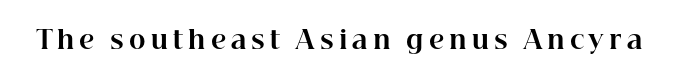
{"italic": "no", "bold": "yes", "underline": "no", "letter_spacing": "wide", "letter_spacing_em": 0.2, "glyph_px": 25}
